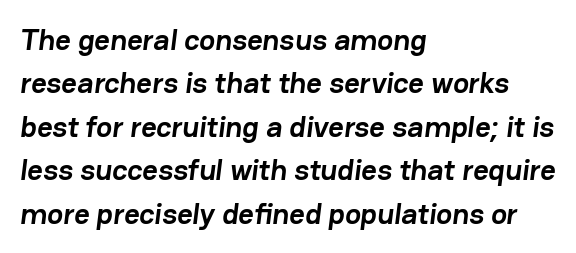
The image shows 30 px semibold sans-serif type; set left-aligned, normal line spacing (1.45x), normal letter spacing, not underlined; low stroke contrast and a medium x-height.
